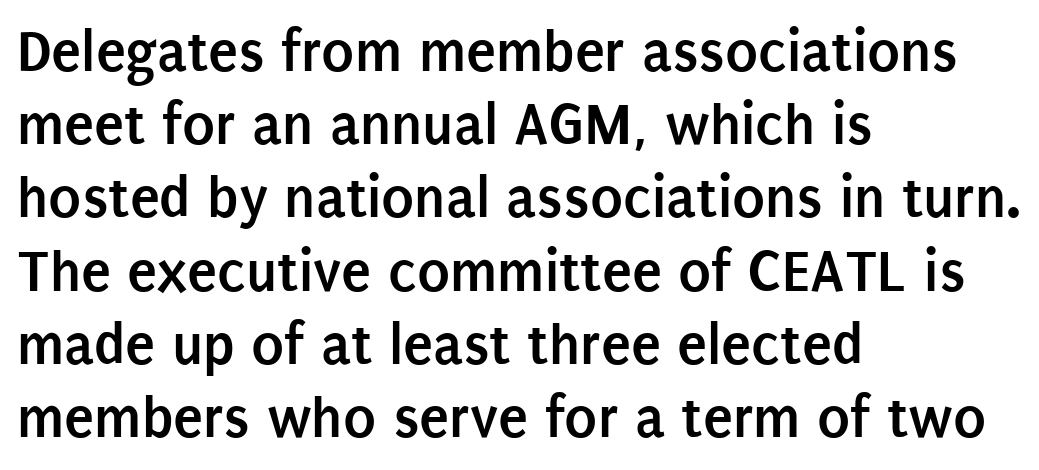
{"serif": "no", "italic": "no", "bold": "yes", "weight": "semibold", "width": "condensed", "stroke_contrast": "low", "x_height": "large", "monospaced": "no", "underline": "no", "align": "left", "line_spacing_ratio": 1.2, "letter_spacing": "normal", "letter_spacing_em": 0.0, "glyph_px": 61}
